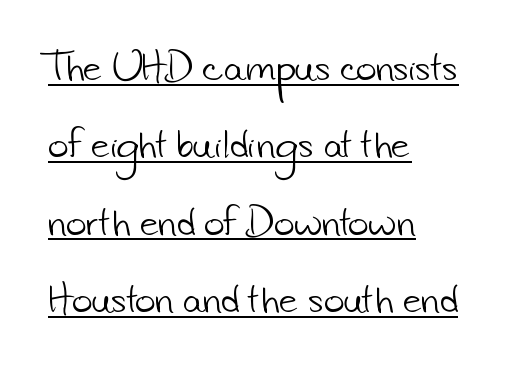
{"serif": "no", "bold": "no", "weight": "light", "width": "normal", "stroke_contrast": "low", "x_height": "small", "monospaced": "no", "underline": "yes", "align": "left", "line_spacing": "loose", "line_spacing_ratio": 2.21, "letter_spacing": "normal", "letter_spacing_em": 0.0, "glyph_px": 35}
